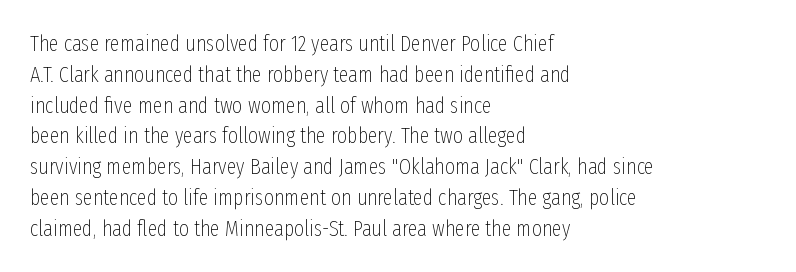
{"italic": "no", "bold": "no", "underline": "no", "align": "left", "line_spacing": "normal", "line_spacing_ratio": 1.4, "letter_spacing": "normal", "letter_spacing_em": 0.0, "glyph_px": 22}
